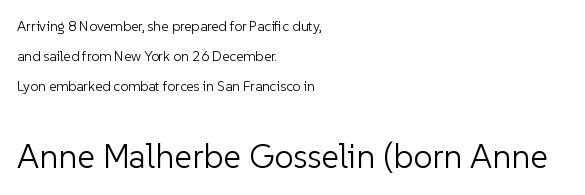
Q: Is the text bold? A: No.
Q: Is the text italic (slanted)? A: No, it is upright.
Q: Is the typeface a serif or a sans-serif typeface? A: Sans-serif.
Q: Is the text underlined? A: No.
Q: How is the paragraph aligned? A: Left-aligned.
Q: Is the spacing between letters normal or unusually wide? A: Normal.
Q: Is the spacing between lines tight, normal or loose? A: Loose.
Q: Which block of text is set in a larger size, the first (top) or the second (bottom)? A: The second (bottom) one.
Q: Width (condensed, normal, or wide)? A: Normal.
Q: Stroke contrast? A: Low.
Q: x-height? A: Medium.
Q: Monospaced? A: No.
